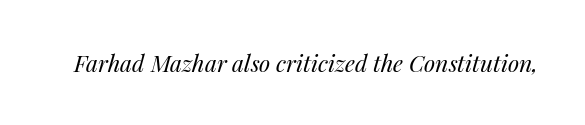
The image shows 23 px text type, italic (leaning right); set normal letter spacing, not underlined.
